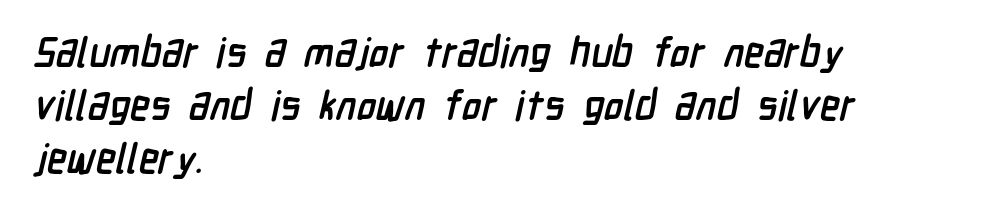
The ragged edge is on the right, which tells us the setting is flush left. Typesetter's note: full bold, strokes at maximum text heaviness. Characters follow at the spacing the type designer built in. Underlining? Definitely not there. The block of text has a typical density, with ordinary space between rows.
